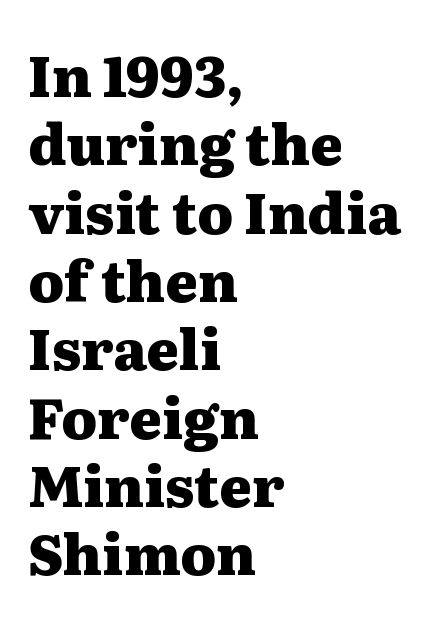
{"serif": "yes", "italic": "no", "bold": "yes", "weight": "heavy", "width": "wide", "stroke_contrast": "medium", "x_height": "medium", "monospaced": "no", "underline": "no", "align": "left", "line_spacing_ratio": 1.22, "letter_spacing": "normal", "letter_spacing_em": 0.0, "glyph_px": 56}
